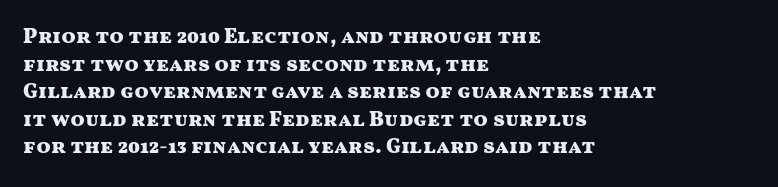
{"italic": "no", "bold": "yes", "underline": "no", "align": "left", "line_spacing": "normal", "line_spacing_ratio": 1.31, "letter_spacing": "normal", "letter_spacing_em": 0.0, "glyph_px": 21}
